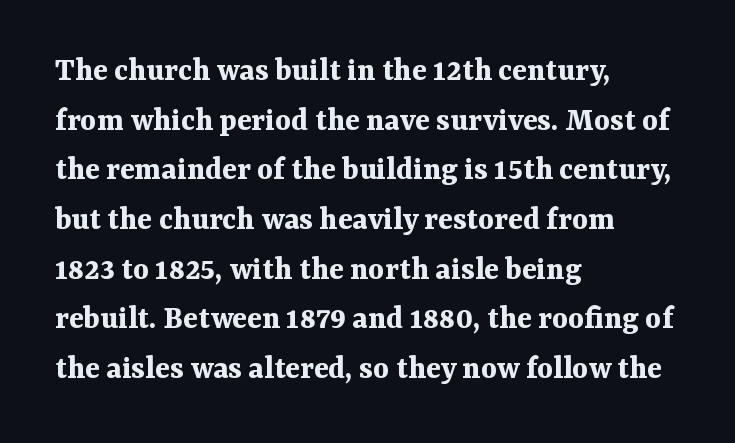
Font category for this specimen: serif. This block has exactly the height ordinary leading produces. Does the copy run flush right? No — it runs flush left. Spacing verdict: proportional, widths tailored to each character. You can tell it's not italic because the verticals are truly vertical.
